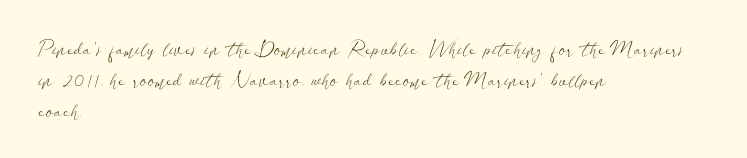
Q: Is the text bold? A: No.
Q: Is the text italic (slanted)? A: Yes.
Q: Is the text underlined? A: No.
Q: How is the paragraph aligned? A: Left-aligned.
Q: Is the spacing between letters normal or unusually wide? A: Normal.
Q: Is the spacing between lines tight, normal or loose? A: Normal.
